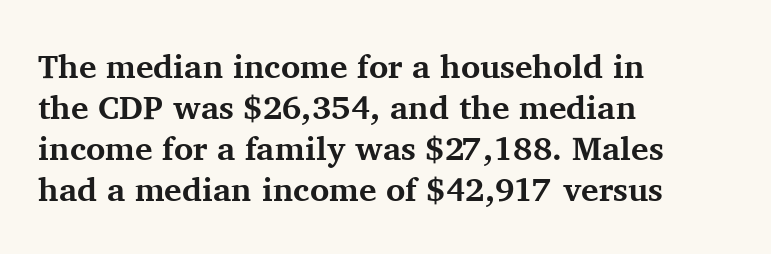
The image shows 33 px bold serif type, upright; set left-aligned, line spacing 1.24x, normal letter spacing, not underlined; medium stroke contrast and a medium x-height.
